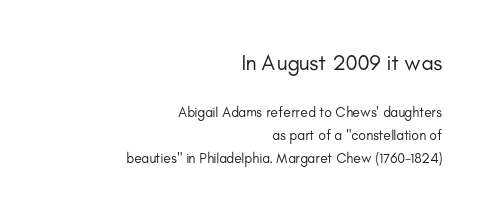
{"italic": "no", "bold": "no", "underline": "no", "align": "right", "line_spacing": "normal", "line_spacing_ratio": 1.64, "letter_spacing": "normal", "letter_spacing_em": 0.0, "larger_block": "first", "size_ratio": 1.57, "glyph_px": 22}
